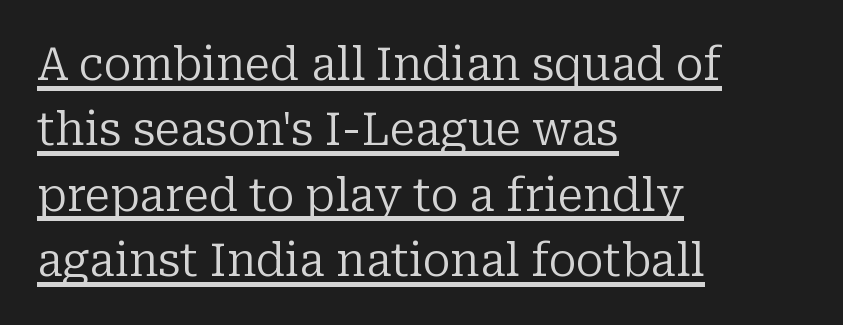
Like a heading marked for emphasis, these lines bear an underscore. Is there any slant? The stems are plumb. Caption: multi-line text, flush left, ragged right. A typesetter would call this proportional, since set widths differ per character. The typeface chosen for these lines features serifs.
